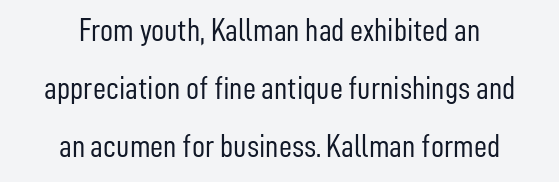
{"serif": "no", "italic": "no", "bold": "no", "weight": "light", "width": "condensed", "stroke_contrast": "low", "x_height": "medium", "monospaced": "no", "underline": "no", "align": "center", "line_spacing_ratio": 1.82, "letter_spacing": "normal", "letter_spacing_em": 0.0, "glyph_px": 32}
